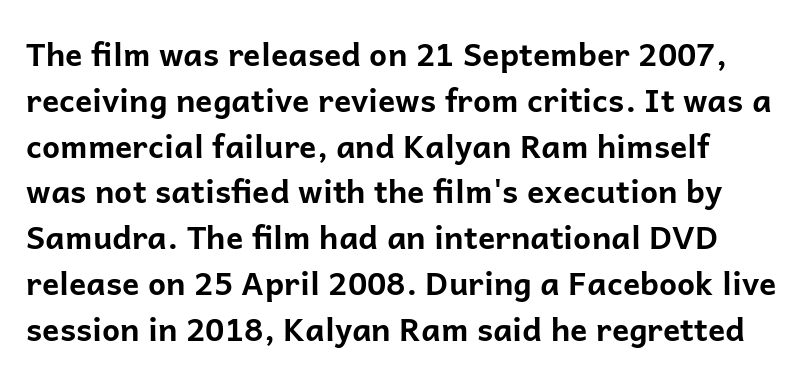
{"serif": "no", "italic": "no", "bold": "yes", "weight": "bold", "width": "normal", "stroke_contrast": "low", "x_height": "medium", "monospaced": "no", "underline": "no", "line_spacing": "normal", "line_spacing_ratio": 1.43, "letter_spacing": "normal", "letter_spacing_em": 0.0, "glyph_px": 32}
